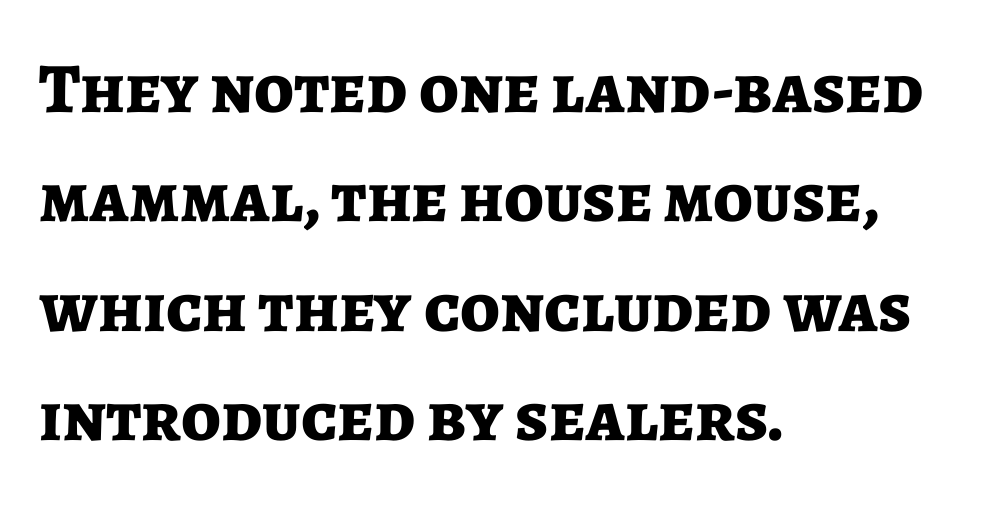
The image shows 71 px bold sans-serif type, upright; set left-aligned, normal line spacing (1.54x), normal letter spacing, not underlined; low stroke contrast and a medium x-height.
